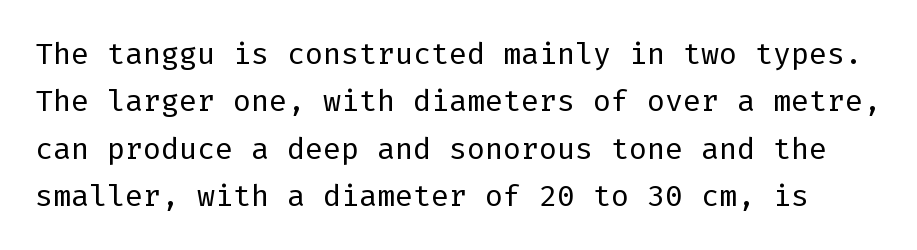
{"serif": "no", "italic": "no", "bold": "no", "weight": "regular", "width": "normal", "stroke_contrast": "low", "x_height": "medium", "underline": "no", "line_spacing": "normal", "line_spacing_ratio": 1.58, "letter_spacing": "normal", "letter_spacing_em": 0.0, "glyph_px": 30}
